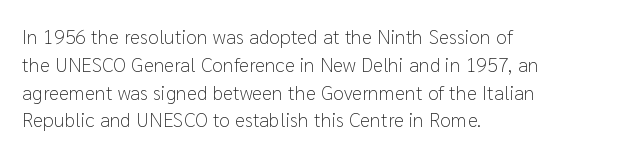
{"italic": "no", "bold": "no", "underline": "no", "align": "left", "line_spacing": "normal", "line_spacing_ratio": 1.39, "letter_spacing": "normal", "letter_spacing_em": 0.0, "glyph_px": 20}
